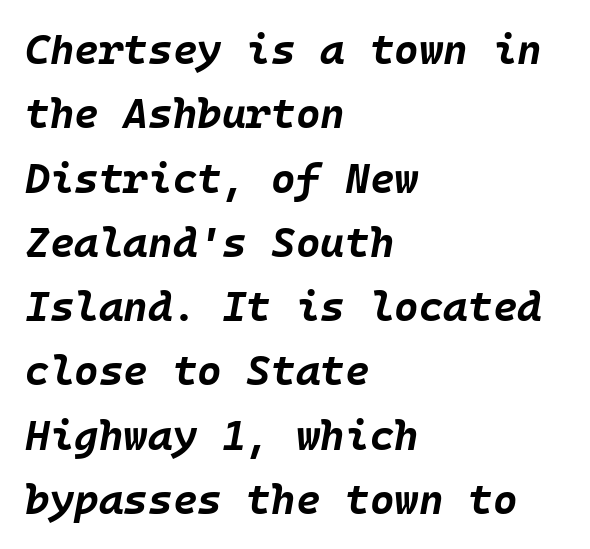
The string is rendered with underlining switched off. There is no visible air inserted between adjacent glyphs. Horizontal alignment here is leftward, the default for most running prose. What weight is shown? A full bold with thick strokes.
